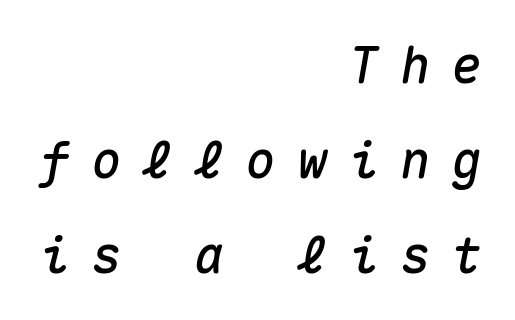
The image shows 50 px text type, italic (leaning right), monospaced; set right-aligned, loose line spacing (1.9x), unusually wide letter spacing (+0.43 em), not underlined; medium stroke contrast and a medium x-height.
